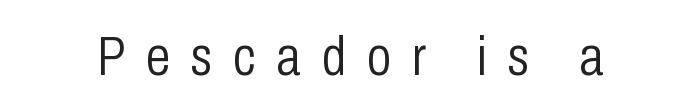
{"serif": "no", "italic": "no", "bold": "no", "weight": "light", "width": "condensed", "stroke_contrast": "low", "x_height": "medium", "monospaced": "no", "underline": "no", "letter_spacing": "wide", "letter_spacing_em": 0.37, "glyph_px": 56}
